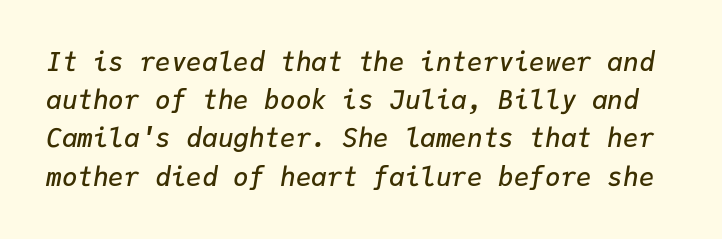
Q: Is the text bold? A: Semi-bold.
Q: Is the text italic (slanted)? A: Yes, it leans right by about 9 degrees.
Q: Is the text underlined? A: No.
Q: Is the spacing between letters normal or unusually wide? A: Normal.
Q: Is the spacing between lines tight, normal or loose? A: Normal.
